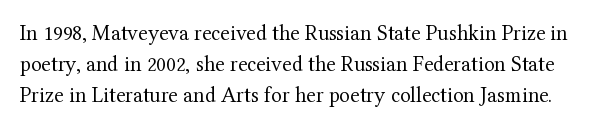
The image shows 22 px text type, upright; set normal line spacing (1.41x), normal letter spacing, not underlined.
